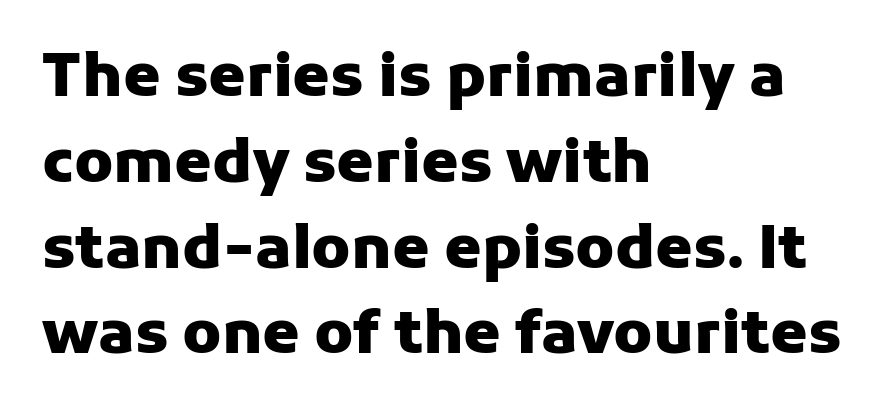
Unmarked baselines from the first word to the last. This sample uses an upright cut, with every glyph sitting square on the baseline. Left-aligned paragraph, ragged on the right. Check where the strokes stop: nothing finishes them off — pure sans.
